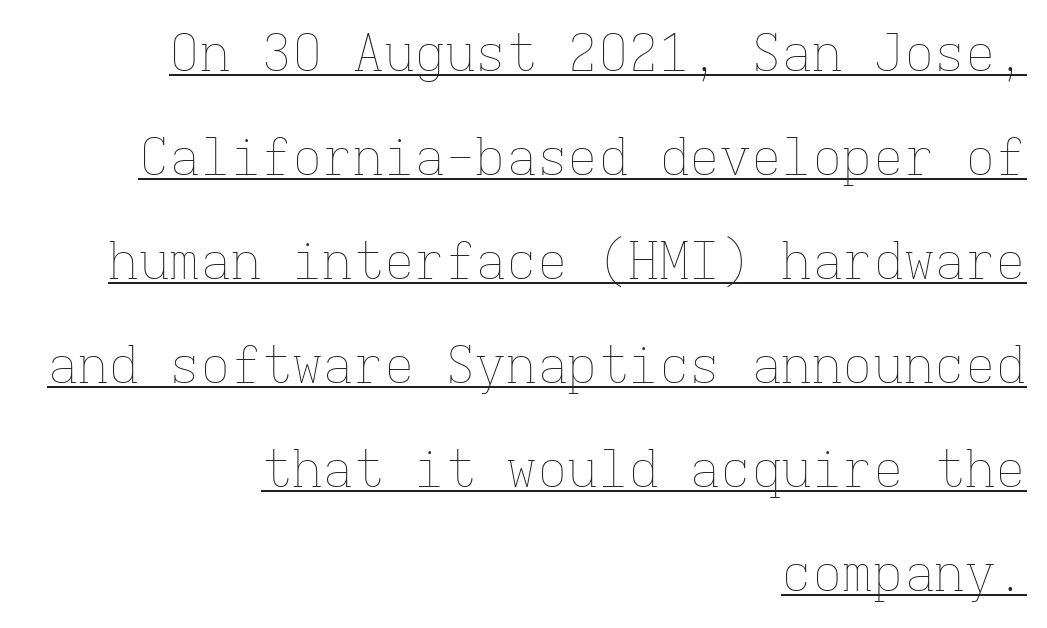
{"italic": "no", "bold": "no", "weight": "thin", "width": "normal", "stroke_contrast": "low", "x_height": "medium", "monospaced": "yes", "underline": "yes", "align": "right", "line_spacing": "loose", "line_spacing_ratio": 2.04, "letter_spacing": "normal", "letter_spacing_em": 0.0, "glyph_px": 51}
